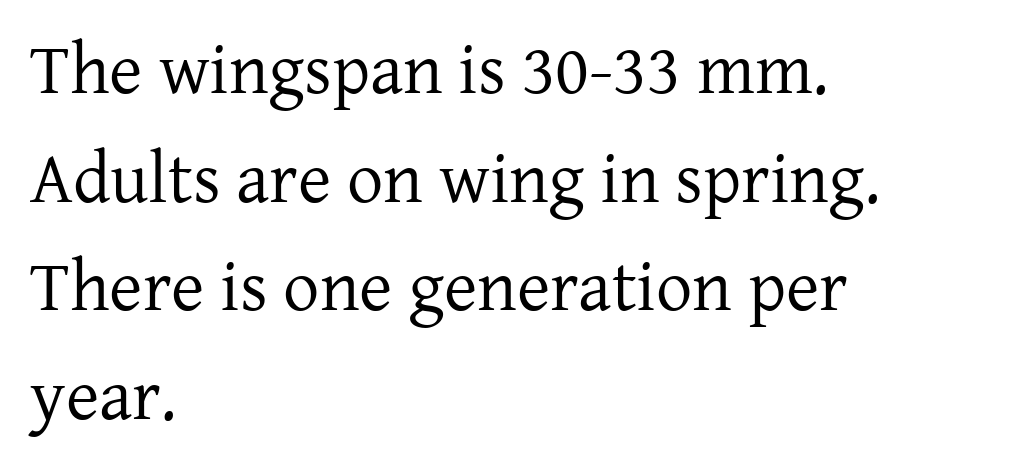
The image shows 72 px regular-weight serif type, upright; set left-aligned, normal line spacing (1.51x), normal letter spacing, not underlined; low stroke contrast and a medium x-height.
